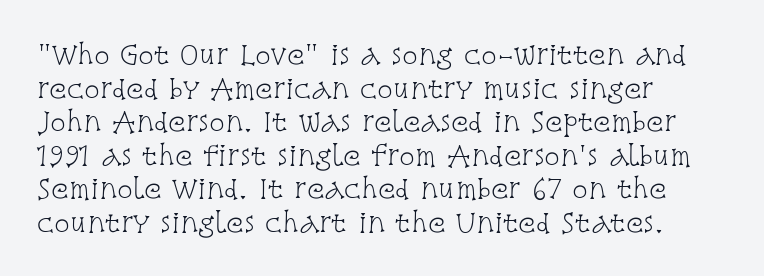
Q: Is the text bold? A: No.
Q: Is the text italic (slanted)? A: No, it is upright.
Q: Is the text underlined? A: No.
Q: How is the paragraph aligned? A: Left-aligned.
Q: Is the spacing between letters normal or unusually wide? A: Normal.
Q: Is the spacing between lines tight, normal or loose? A: Normal.
